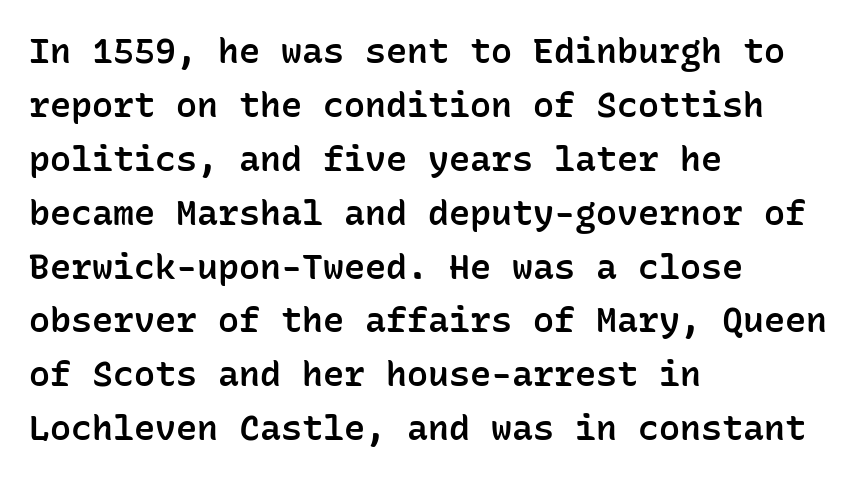
The image shows 35 px semibold sans-serif type, upright, monospaced; set left-aligned, normal line spacing (1.54x), normal letter spacing, not underlined; low stroke contrast and a medium x-height.
